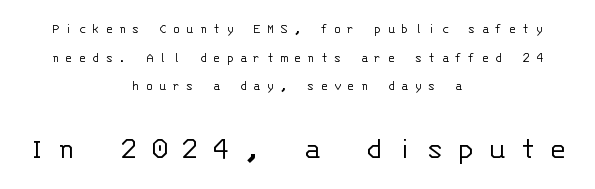
No word sits above an underline. Is the lower block the larger one? Yes — the lower block carries the bigger type. Is the block centered? Yes — each line is placed symmetrically about the middle. No feet cap the strokes, marking this as sans-serif type. The designer dialed line spacing up above the default.
